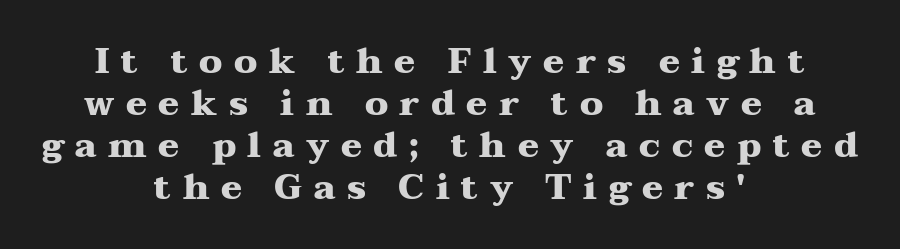
Q: Is the text bold? A: Yes.
Q: Is the text italic (slanted)? A: No, it is upright.
Q: Is the typeface a serif or a sans-serif typeface? A: Serif.
Q: Is the text underlined? A: No.
Q: How is the paragraph aligned? A: Centered.
Q: Is the spacing between letters normal or unusually wide? A: Unusually wide.
Q: Width (condensed, normal, or wide)? A: Wide.
Q: Stroke contrast? A: Medium.
Q: x-height? A: Medium.
Q: Monospaced? A: No.
